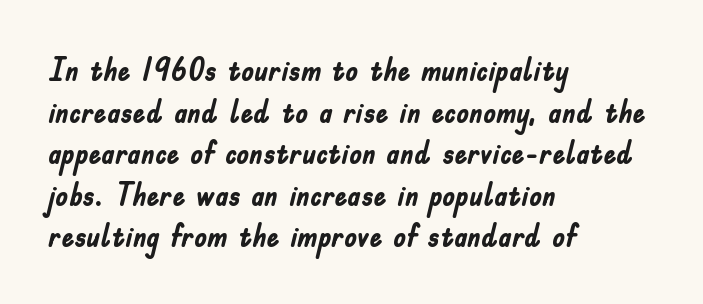
Q: Is the text bold? A: Yes.
Q: Is the text italic (slanted)? A: Yes.
Q: Is the typeface a serif or a sans-serif typeface? A: Sans-serif.
Q: Is the text underlined? A: No.
Q: How is the paragraph aligned? A: Left-aligned.
Q: Is the spacing between letters normal or unusually wide? A: Normal.
Q: Is the spacing between lines tight, normal or loose? A: Normal.
Q: Width (condensed, normal, or wide)? A: Condensed.
Q: Stroke contrast? A: Low.
Q: x-height? A: Small.
Q: Monospaced? A: No.
